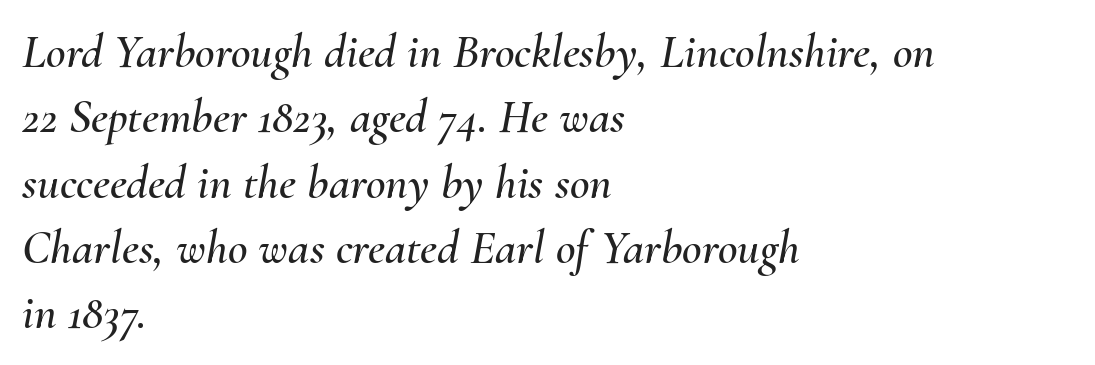
{"italic": "yes", "lean": "right", "slant_degrees": 10, "width": "normal", "stroke_contrast": "medium", "x_height": "small", "monospaced": "no", "underline": "no", "align": "left", "line_spacing": "normal", "line_spacing_ratio": 1.36, "letter_spacing": "normal", "letter_spacing_em": 0.0, "glyph_px": 48}
